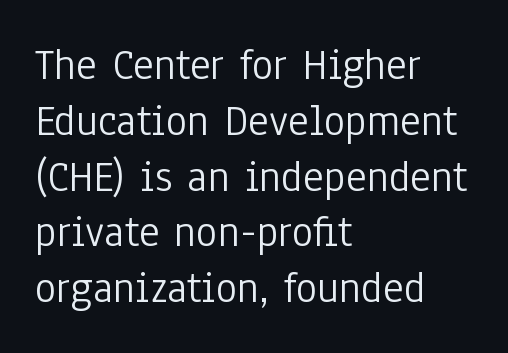
Q: Is the text bold? A: No.
Q: Is the text italic (slanted)? A: No, it is upright.
Q: Is the typeface a serif or a sans-serif typeface? A: Sans-serif.
Q: Is the text underlined? A: No.
Q: How is the paragraph aligned? A: Left-aligned.
Q: Is the spacing between letters normal or unusually wide? A: Normal.
Q: Width (condensed, normal, or wide)? A: Condensed.
Q: Stroke contrast? A: Low.
Q: x-height? A: Medium.
Q: Monospaced? A: No.
